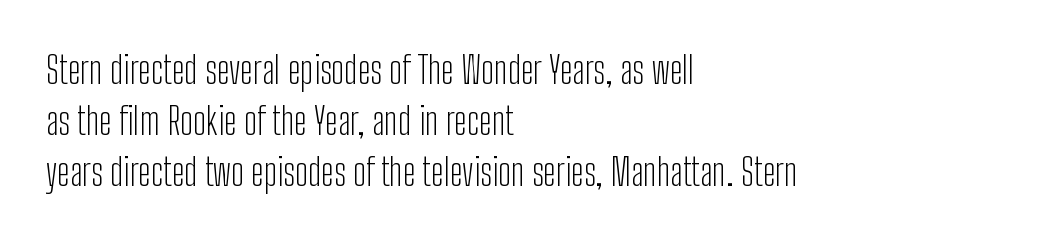
Q: Is the text bold? A: No.
Q: Is the text italic (slanted)? A: No, it is upright.
Q: Is the typeface a serif or a sans-serif typeface? A: Sans-serif.
Q: Is the text underlined? A: No.
Q: How is the paragraph aligned? A: Left-aligned.
Q: Is the spacing between letters normal or unusually wide? A: Normal.
Q: Is the spacing between lines tight, normal or loose? A: Normal.
Q: Width (condensed, normal, or wide)? A: Condensed.
Q: Stroke contrast? A: Low.
Q: x-height? A: Medium.
Q: Monospaced? A: No.
